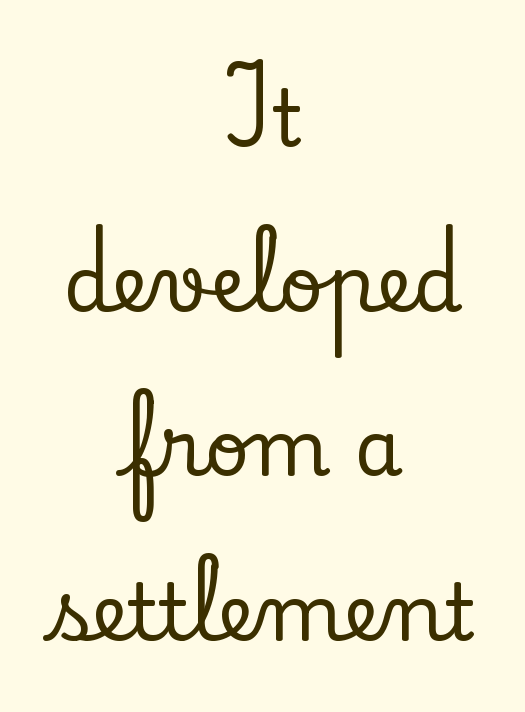
{"serif": "yes", "italic": "no", "width": "normal", "stroke_contrast": "low", "x_height": "small", "monospaced": "no", "underline": "no", "align": "center", "line_spacing": "loose", "line_spacing_ratio": 2.11, "letter_spacing": "normal", "letter_spacing_em": 0.0, "glyph_px": 78}
